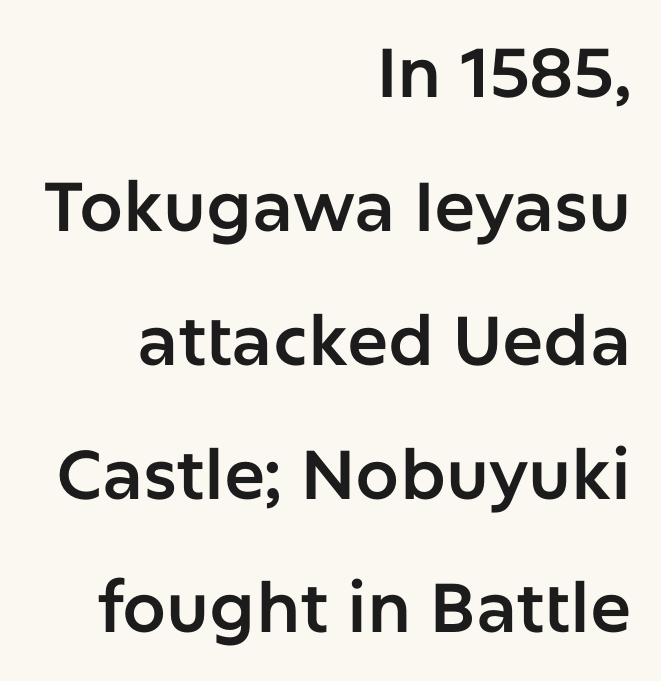
Descender tails drop into unmarked territory. This is the regular roman posture of the typeface. Alignment: flush right. Examine the stroke ends and you'll find no serifs. Between one letter and the next there's only the usual sliver of space. Compared with typical paragraphs, the rows here are farther apart.
